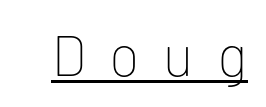
The face used here is proportionally spaced, like ordinary book or web type. The letterforms sit at book weight or below. Looks like someone drew a line under every word here. There is plenty of visible air inserted between adjacent glyphs. Nothing sits at the stroke ends, so this counts as sans-serif.
